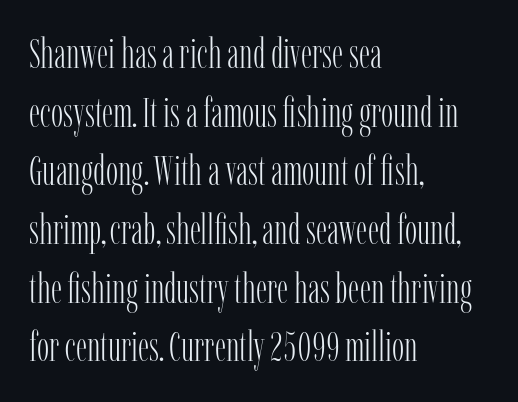
One-word summary of the alignment: left. A serif font was chosen for this passage. In terms of posture, this sample is upright. A typesetter would call this proportional, since set widths differ per character. The baseline area is clear. Letter spacing: default.
